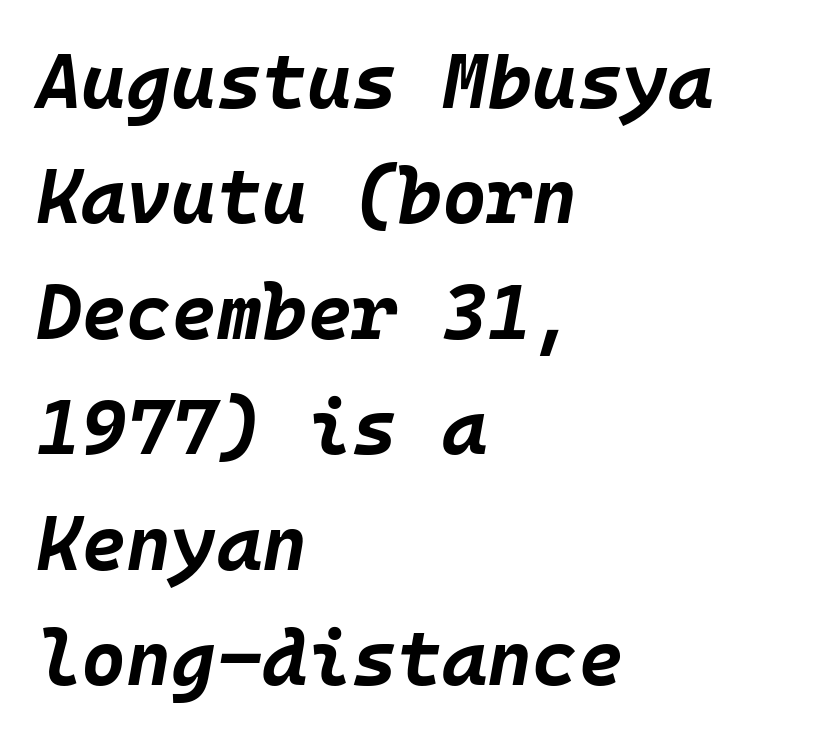
{"italic": "yes", "lean": "right", "slant_degrees": 10, "bold": "yes", "weight": "bold", "width": "normal", "stroke_contrast": "low", "x_height": "large", "monospaced": "yes", "underline": "no", "align": "left", "line_spacing": "normal", "line_spacing_ratio": 1.5, "letter_spacing": "normal", "letter_spacing_em": 0.0, "glyph_px": 77}
